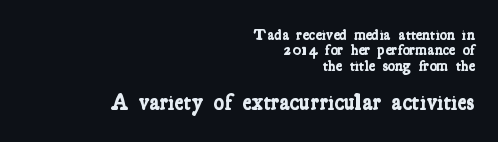
The image shows 22 px bold type; set right-aligned, tight line spacing (1.02x), normal letter spacing, not underlined; the second (bottom) block is 1.47x larger.
